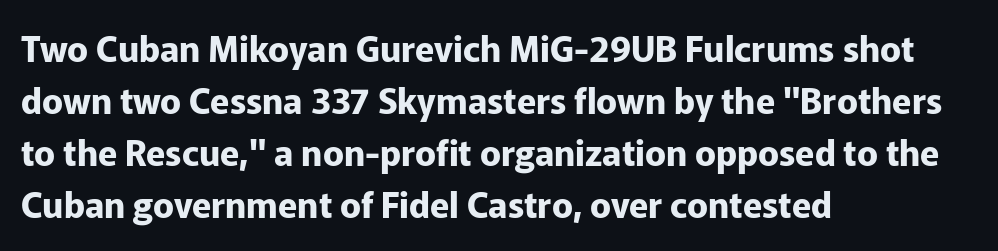
{"serif": "no", "italic": "no", "bold": "yes", "weight": "bold", "width": "normal", "stroke_contrast": "low", "x_height": "medium", "monospaced": "no", "underline": "no", "align": "left", "line_spacing": "normal", "line_spacing_ratio": 1.49, "letter_spacing": "normal", "letter_spacing_em": 0.0, "glyph_px": 35}
